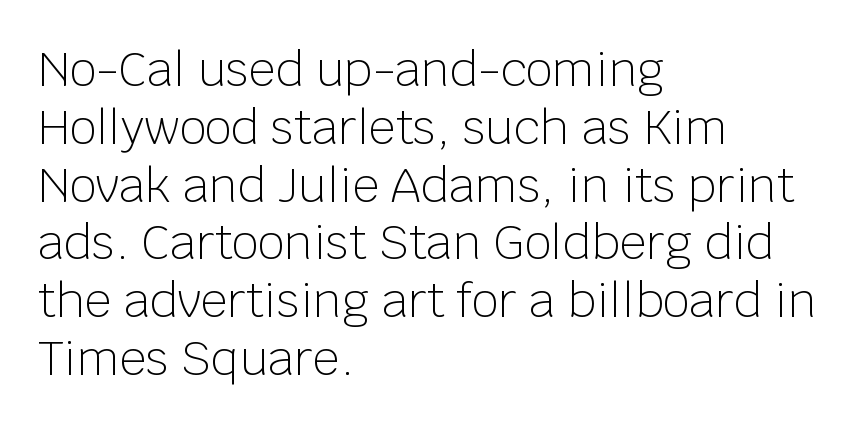
{"serif": "no", "italic": "no", "bold": "no", "weight": "light", "width": "normal", "stroke_contrast": "low", "x_height": "large", "monospaced": "no", "underline": "no", "align": "left", "line_spacing_ratio": 1.23, "letter_spacing": "normal", "letter_spacing_em": 0.0, "glyph_px": 47}
